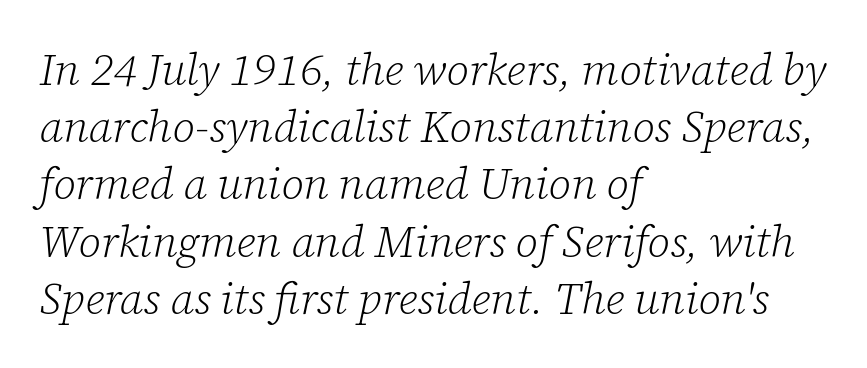
Q: Is the text bold? A: No.
Q: Is the text italic (slanted)? A: Yes, it leans right by about 12 degrees.
Q: Is the typeface a serif or a sans-serif typeface? A: Serif.
Q: Is the text underlined? A: No.
Q: How is the paragraph aligned? A: Left-aligned.
Q: Is the spacing between letters normal or unusually wide? A: Normal.
Q: Is the spacing between lines tight, normal or loose? A: Normal.
Q: Width (condensed, normal, or wide)? A: Normal.
Q: Stroke contrast? A: Low.
Q: x-height? A: Medium.
Q: Monospaced? A: No.
